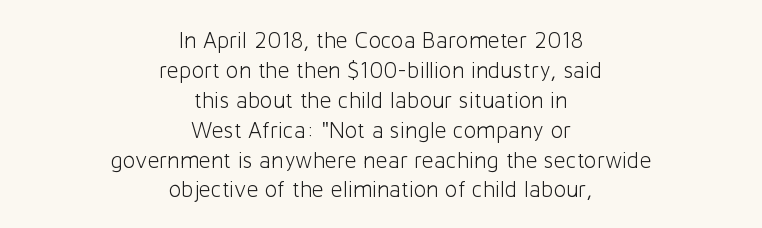
{"italic": "no", "bold": "no", "underline": "no", "align": "center", "line_spacing": "normal", "line_spacing_ratio": 1.3, "letter_spacing": "normal", "letter_spacing_em": 0.0, "glyph_px": 23}
